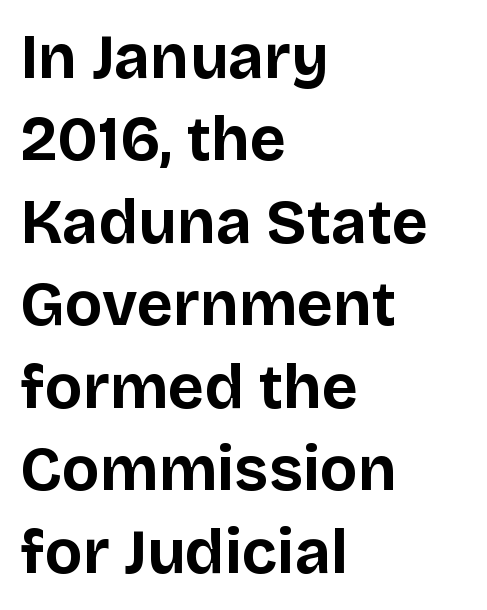
Unmarked baselines from the first word to the last. Note the varied advance widths — an 'i' is clearly narrower than an 'm'. Posture: straight, roman, zero tilt. Does the type have serifs? No, each stem ends abruptly. This rendering leaves character spacing at its baseline value. How heavy is the stroke? Heavy — this is a bold.
